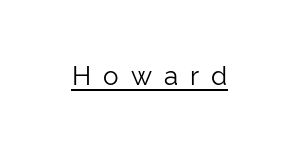
A quiet, ordinary-to-light weight characterises the typeface. Observe the wide spacing: letters keep a clear distance from each other. Is there an underline? Yes — a line sits under the letters. No italicization has been applied; the sample stays upright.
